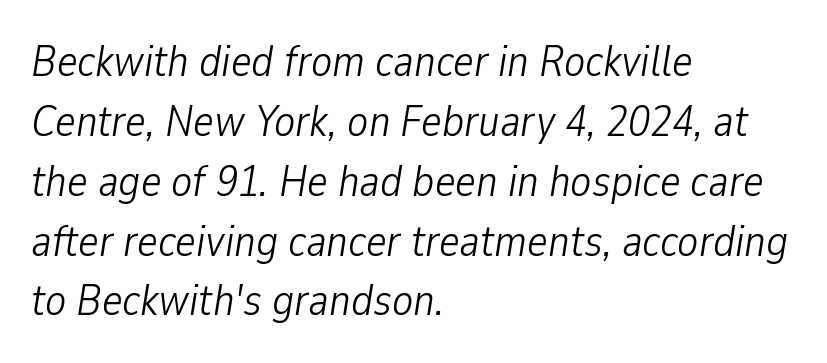
{"italic": "yes", "lean": "right", "slant_degrees": 9, "bold": "no", "weight": "light", "width": "condensed", "stroke_contrast": "low", "x_height": "medium", "monospaced": "no", "underline": "no", "align": "left", "line_spacing": "normal", "line_spacing_ratio": 1.36, "letter_spacing": "normal", "letter_spacing_em": 0.0, "glyph_px": 44}
